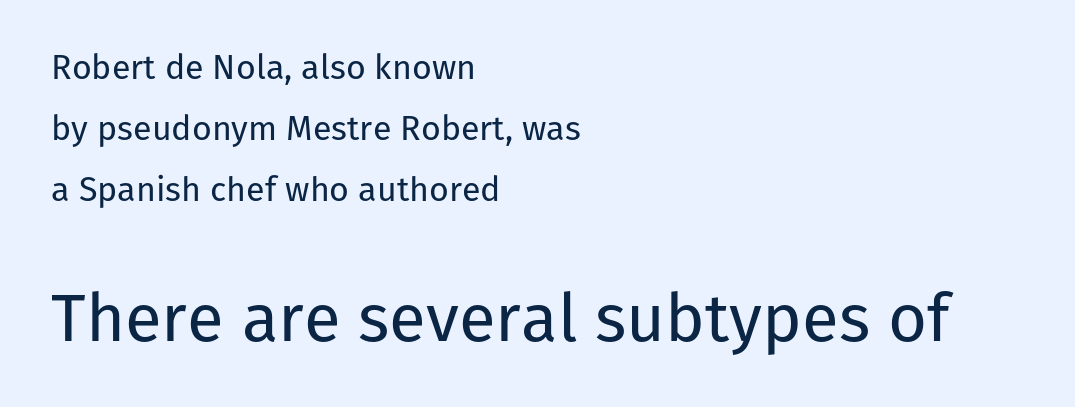
Q: Is the text bold? A: No.
Q: Is the text italic (slanted)? A: No, it is upright.
Q: Is the typeface a serif or a sans-serif typeface? A: Sans-serif.
Q: Is the text underlined? A: No.
Q: How is the paragraph aligned? A: Left-aligned.
Q: Is the spacing between letters normal or unusually wide? A: Normal.
Q: Which block of text is set in a larger size, the first (top) or the second (bottom)? A: The second (bottom) one.
Q: Width (condensed, normal, or wide)? A: Normal.
Q: Stroke contrast? A: Low.
Q: x-height? A: Medium.
Q: Monospaced? A: No.
